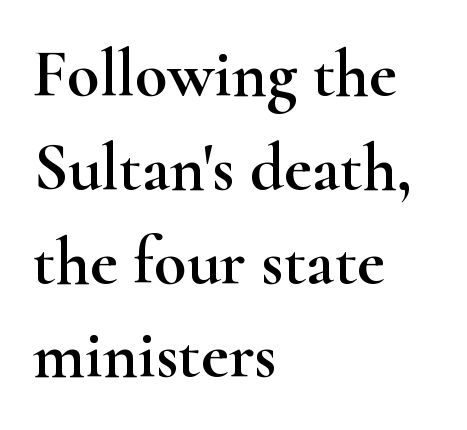
The image shows 67 px wide serif type, upright; set left-aligned, normal line spacing (1.4x), normal letter spacing, not underlined; high stroke contrast and a small x-height.
